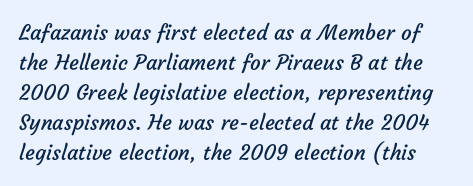
The image shows 21 px text type; set normal line spacing (1.43x), normal letter spacing, not underlined.
